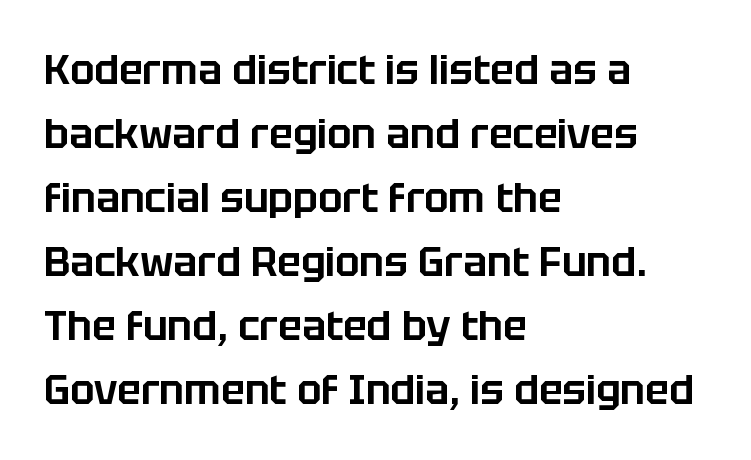
{"serif": "no", "italic": "no", "width": "normal", "stroke_contrast": "low", "x_height": "large", "monospaced": "no", "underline": "no", "align": "left", "line_spacing": "normal", "line_spacing_ratio": 1.6, "letter_spacing": "normal", "letter_spacing_em": 0.0, "glyph_px": 40}
